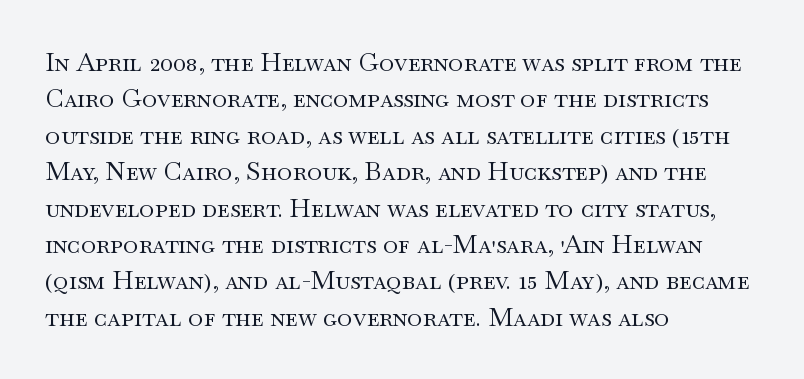
Q: Is the text bold? A: No.
Q: Is the text italic (slanted)? A: No, it is upright.
Q: Is the text underlined? A: No.
Q: How is the paragraph aligned? A: Left-aligned.
Q: Is the spacing between letters normal or unusually wide? A: Normal.
Q: Is the spacing between lines tight, normal or loose? A: Normal.
